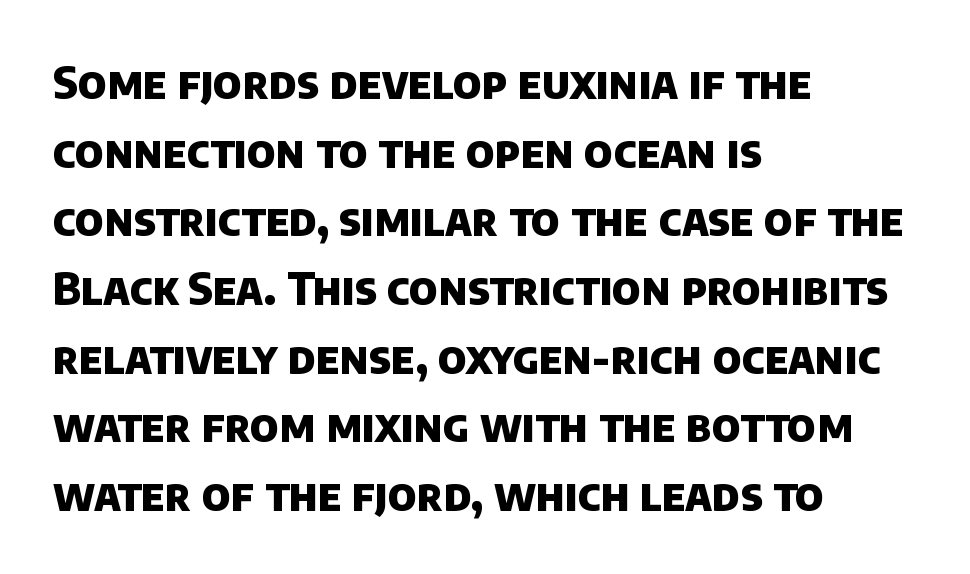
{"serif": "no", "bold": "yes", "weight": "heavy", "width": "normal", "stroke_contrast": "low", "x_height": "large", "monospaced": "no", "underline": "no", "align": "left", "line_spacing": "normal", "line_spacing_ratio": 1.56, "letter_spacing": "normal", "letter_spacing_em": 0.0, "glyph_px": 44}
